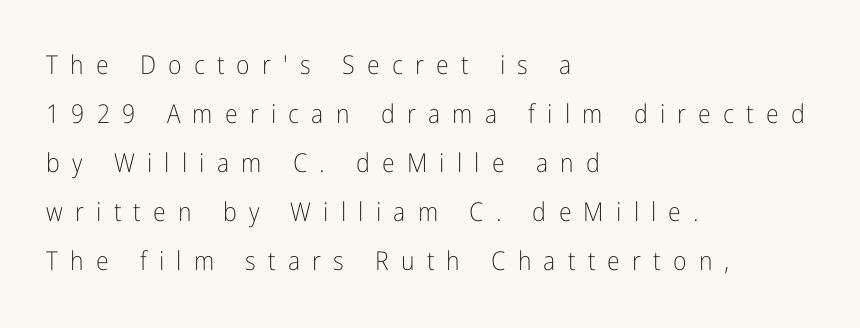
Style check: upright. Unbolded letterforms with no extra heft. Each line starts at the same left margin while the right side varies. The line texture is sparse and dotted thanks to wide tracking. The words here are not underlined.
